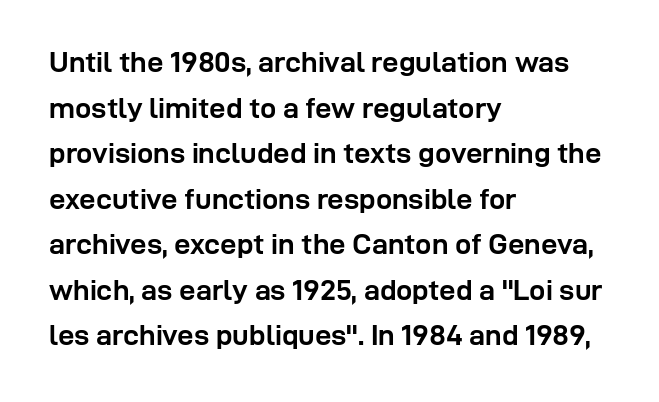
{"serif": "no", "italic": "no", "bold": "yes", "weight": "semibold", "width": "normal", "stroke_contrast": "low", "x_height": "medium", "monospaced": "no", "underline": "no", "align": "left", "line_spacing": "normal", "line_spacing_ratio": 1.57, "letter_spacing": "normal", "letter_spacing_em": 0.0, "glyph_px": 29}
